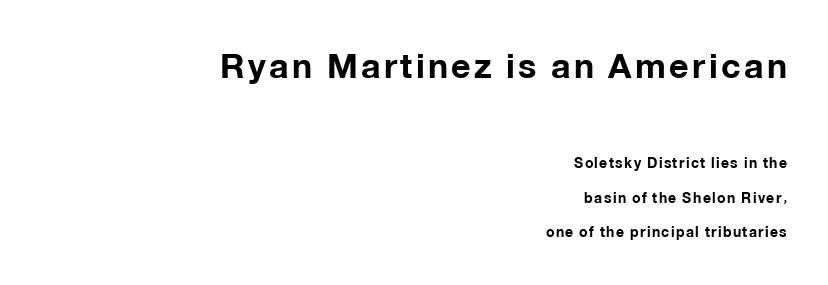
{"serif": "no", "italic": "no", "bold": "yes", "weight": "bold", "width": "normal", "stroke_contrast": "low", "x_height": "medium", "monospaced": "no", "underline": "no", "align": "right", "line_spacing": "loose", "line_spacing_ratio": 2.47, "larger_block": "first", "size_ratio": 2.43, "glyph_px": 34}
